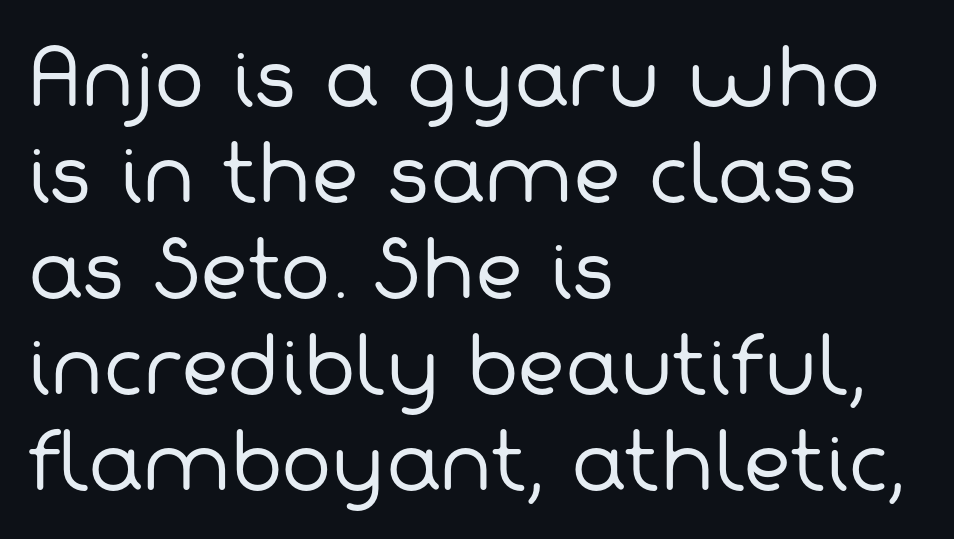
Varying glyph widths throughout — classic text-font behaviour. The typeface has the unassuming heft of standard copy or less. The rendering uses a moderate line-height, typical for paragraphs. Clear beneath every line of the passage.
